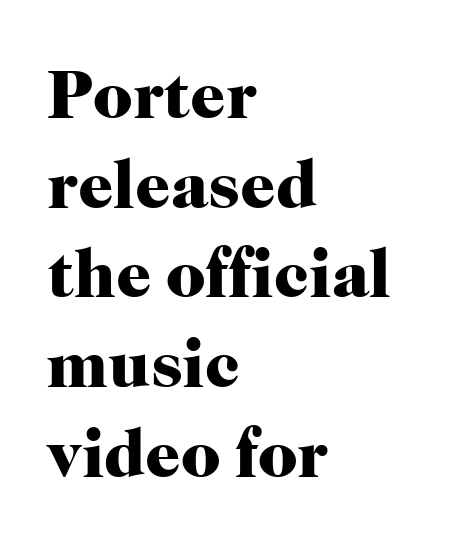
Q: Is the text bold? A: Yes.
Q: Is the text italic (slanted)? A: No, it is upright.
Q: Is the typeface a serif or a sans-serif typeface? A: Serif.
Q: Is the text underlined? A: No.
Q: How is the paragraph aligned? A: Left-aligned.
Q: Is the spacing between letters normal or unusually wide? A: Normal.
Q: Is the spacing between lines tight, normal or loose? A: Normal.
Q: Width (condensed, normal, or wide)? A: Normal.
Q: Stroke contrast? A: High.
Q: x-height? A: Medium.
Q: Monospaced? A: No.
